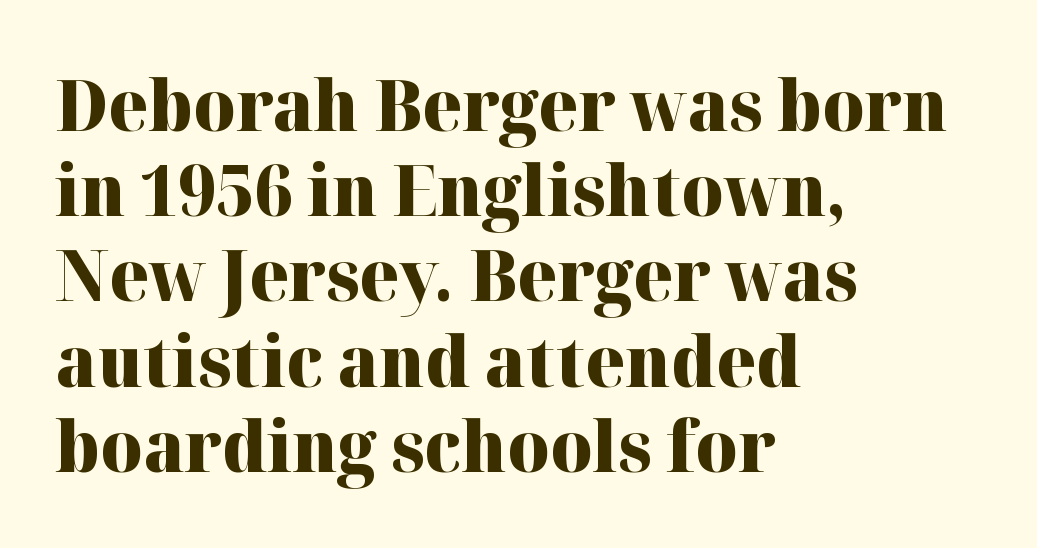
The image shows 71 px heavy serif type, upright; set left-aligned, line spacing 1.2x, normal letter spacing, not underlined; high stroke contrast and a medium x-height.
